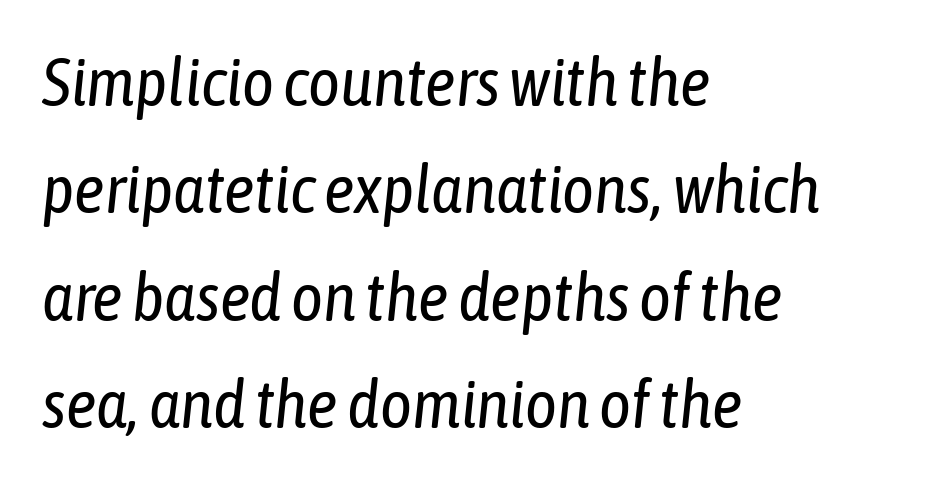
The image shows 68 px regular-weight, condensed type, italic (leaning right); set left-aligned, normal line spacing (1.58x), normal letter spacing, not underlined; low stroke contrast and a medium x-height.
